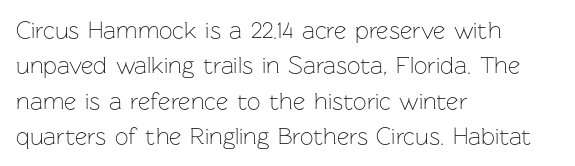
{"italic": "no", "bold": "no", "underline": "no", "align": "left", "line_spacing": "normal", "line_spacing_ratio": 1.47, "letter_spacing": "normal", "letter_spacing_em": 0.0, "glyph_px": 24}
